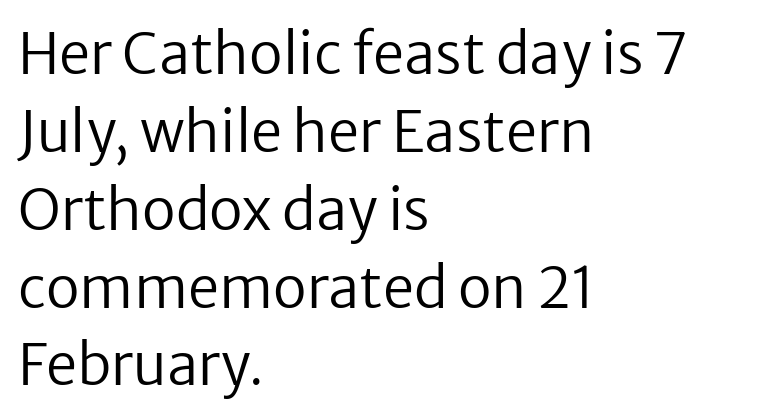
Q: Is the text bold? A: No.
Q: Is the text italic (slanted)? A: No, it is upright.
Q: Is the typeface a serif or a sans-serif typeface? A: Sans-serif.
Q: Is the text underlined? A: No.
Q: How is the paragraph aligned? A: Left-aligned.
Q: Is the spacing between letters normal or unusually wide? A: Normal.
Q: Is the spacing between lines tight, normal or loose? A: Normal.
Q: Width (condensed, normal, or wide)? A: Normal.
Q: Stroke contrast? A: Low.
Q: x-height? A: Medium.
Q: Monospaced? A: No.
